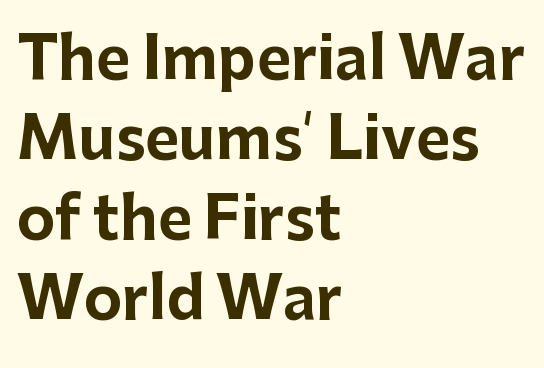
Q: Is the text bold? A: Yes.
Q: Is the text italic (slanted)? A: No, it is upright.
Q: Is the typeface a serif or a sans-serif typeface? A: Sans-serif.
Q: Is the text underlined? A: No.
Q: How is the paragraph aligned? A: Left-aligned.
Q: Is the spacing between letters normal or unusually wide? A: Normal.
Q: Is the spacing between lines tight, normal or loose? A: Normal.
Q: Width (condensed, normal, or wide)? A: Normal.
Q: Stroke contrast? A: Low.
Q: x-height? A: Medium.
Q: Monospaced? A: No.
